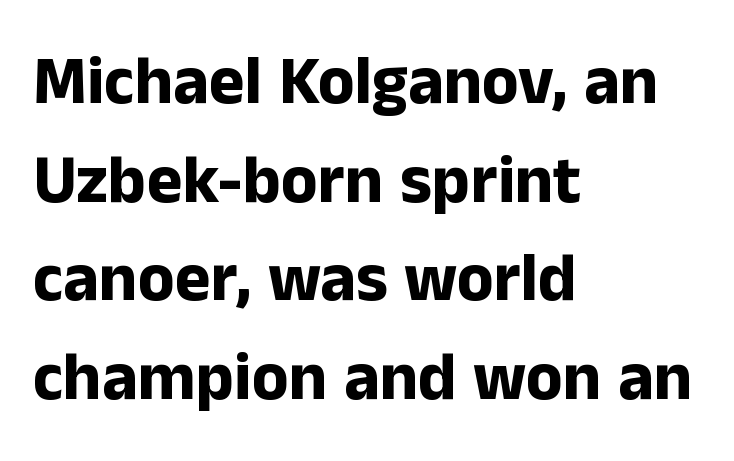
Typographically, this falls in the sans-serif category. Each row of text sits above clean, open space. These lines were composed using upright roman letters. The face used here has the dense, thick strokes of a bold.
